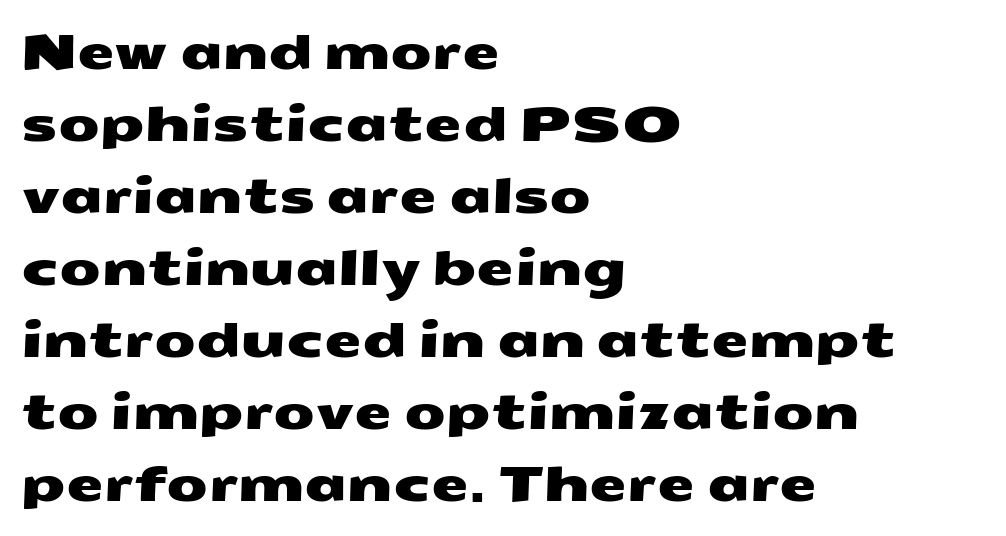
The image shows 48 px wide sans-serif type; set left-aligned, normal line spacing (1.5x), normal letter spacing, not underlined; medium stroke contrast and a medium x-height.
